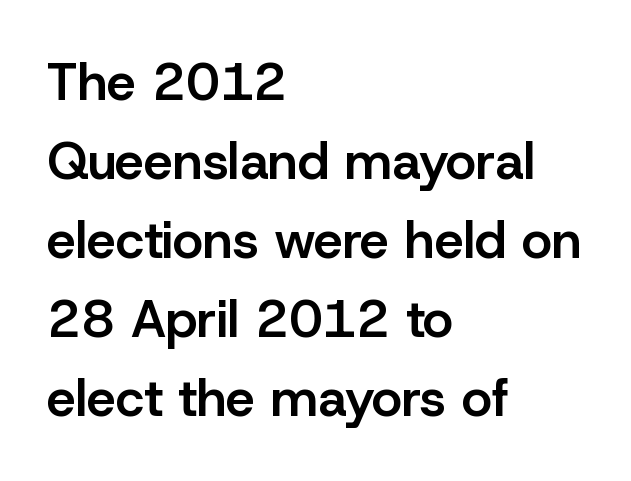
Q: Is the text bold? A: Semi-bold.
Q: Is the text italic (slanted)? A: No, it is upright.
Q: Is the typeface a serif or a sans-serif typeface? A: Sans-serif.
Q: Is the text underlined? A: No.
Q: How is the paragraph aligned? A: Left-aligned.
Q: Is the spacing between letters normal or unusually wide? A: Normal.
Q: Is the spacing between lines tight, normal or loose? A: Normal.
Q: Width (condensed, normal, or wide)? A: Normal.
Q: Stroke contrast? A: Low.
Q: x-height? A: Medium.
Q: Monospaced? A: No.
